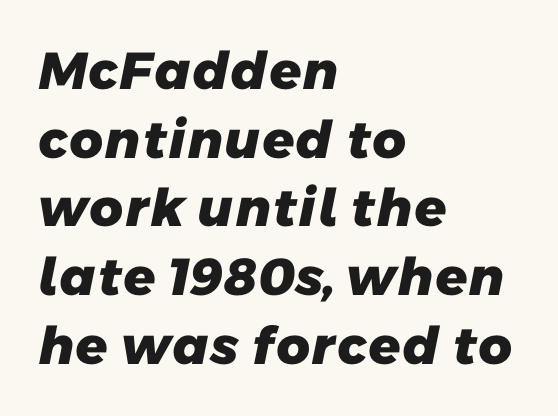
The image shows 52 px heavy sans-serif type; set left-aligned, normal line spacing (1.32x), normal letter spacing, not underlined; low stroke contrast and a medium x-height.
